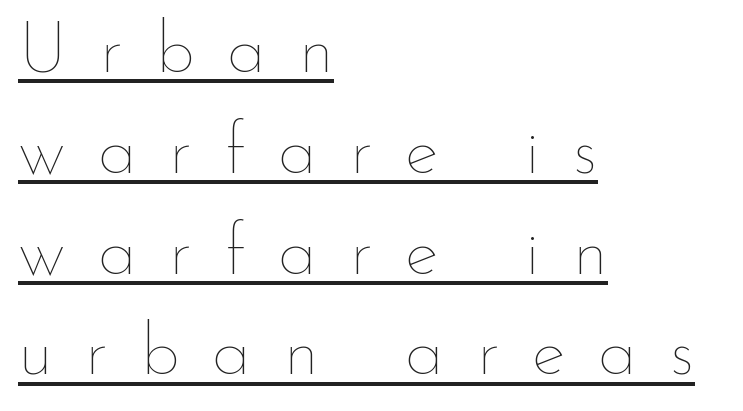
{"italic": "no", "bold": "no", "weight": "thin", "width": "normal", "stroke_contrast": "low", "x_height": "small", "monospaced": "no", "underline": "yes", "align": "left", "line_spacing": "normal", "line_spacing_ratio": 1.4, "letter_spacing": "wide", "letter_spacing_em": 0.45, "glyph_px": 72}
